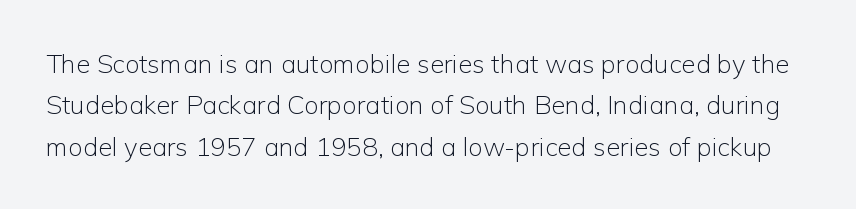
Q: Is the text bold? A: No.
Q: Is the text italic (slanted)? A: No, it is upright.
Q: Is the text underlined? A: No.
Q: Is the spacing between letters normal or unusually wide? A: Normal.
Q: Is the spacing between lines tight, normal or loose? A: Normal.
